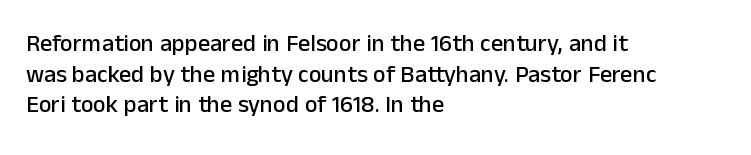
These lines stack with their left ends in a neat column. This sample uses plain, unmodified letter spacing. Rows of type keep a routine distance in the vertical direction. The glyphs are unaccompanied by any horizontal stroke below them. Vertical strokes here are truly vertical.
